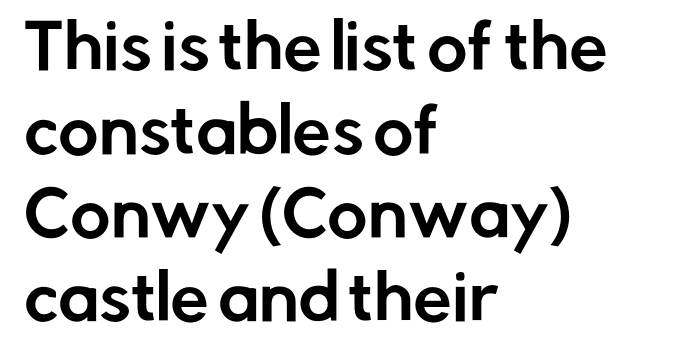
Q: Is the text italic (slanted)? A: No, it is upright.
Q: Is the typeface a serif or a sans-serif typeface? A: Sans-serif.
Q: Is the text underlined? A: No.
Q: How is the paragraph aligned? A: Left-aligned.
Q: Is the spacing between letters normal or unusually wide? A: Normal.
Q: Is the spacing between lines tight, normal or loose? A: Normal.
Q: Width (condensed, normal, or wide)? A: Normal.
Q: Stroke contrast? A: Low.
Q: x-height? A: Medium.
Q: Monospaced? A: No.
